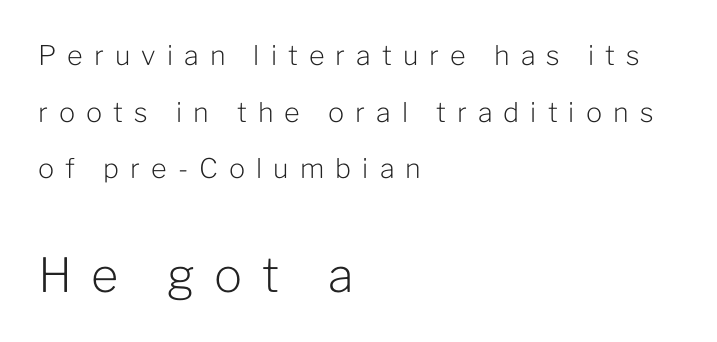
{"serif": "no", "italic": "no", "bold": "no", "weight": "light", "width": "normal", "stroke_contrast": "low", "x_height": "medium", "monospaced": "no", "underline": "no", "align": "left", "line_spacing": "loose", "line_spacing_ratio": 2.1, "letter_spacing": "wide", "letter_spacing_em": 0.41, "larger_block": "second", "size_ratio": 1.74, "glyph_px": 47}
